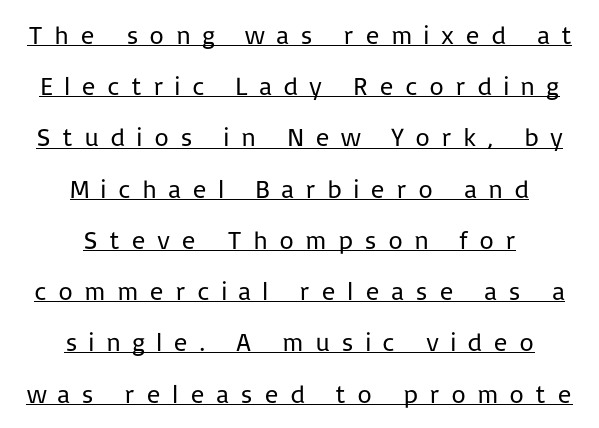
The image shows 26 px text type, upright; set centered, loose line spacing (1.97x), unusually wide letter spacing (+0.42 em), underlined.
